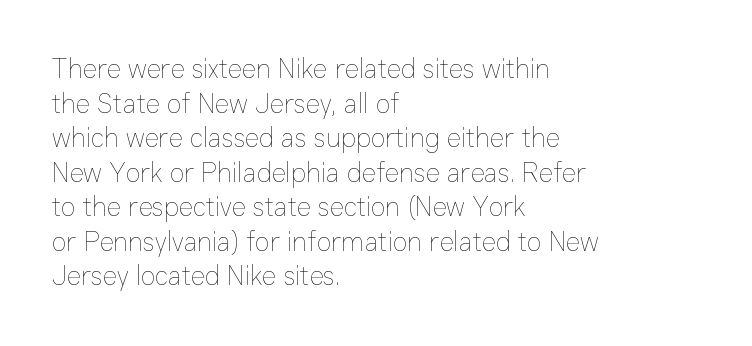
The image shows 27 px text type, upright; set left-aligned, normal line spacing (1.28x), normal letter spacing, not underlined.
